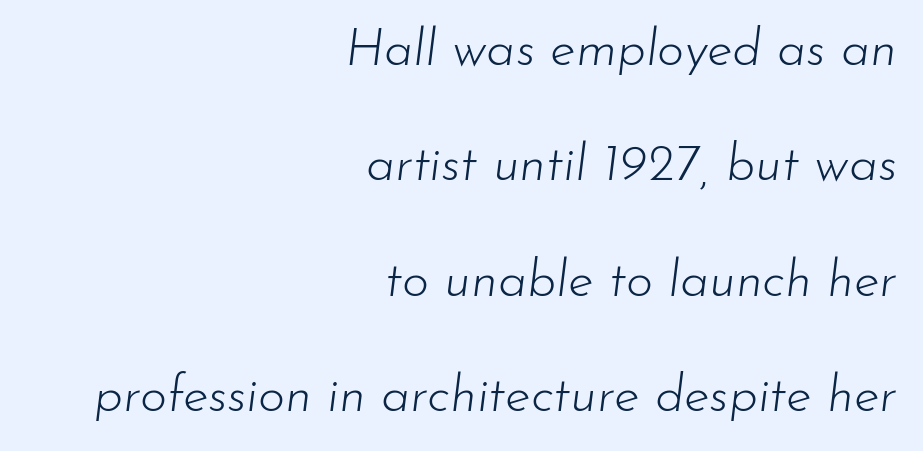
In terms of leading, this rendering errs on the spacious side. One-word summary of the alignment: right. The typeface has the unassuming heft of standard copy or less. Underline: absent. This sample uses an oblique cut, with every glyph tilted off the vertical.
